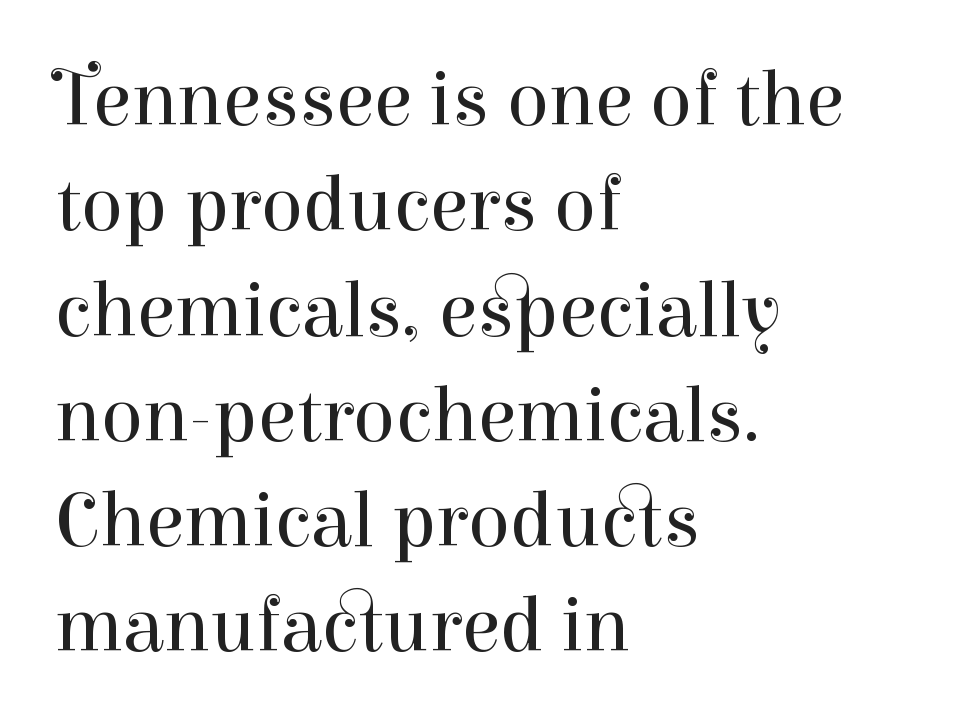
Q: Is the text bold? A: No.
Q: Is the text italic (slanted)? A: No, it is upright.
Q: Is the typeface a serif or a sans-serif typeface? A: Serif.
Q: Is the text underlined? A: No.
Q: How is the paragraph aligned? A: Left-aligned.
Q: Is the spacing between letters normal or unusually wide? A: Normal.
Q: Is the spacing between lines tight, normal or loose? A: Normal.
Q: Width (condensed, normal, or wide)? A: Normal.
Q: Stroke contrast? A: High.
Q: x-height? A: Medium.
Q: Monospaced? A: No.
